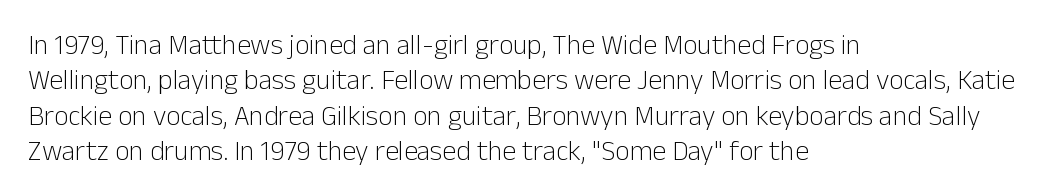
Spacing between characters is what you'd get straight out of the box. This block has exactly the height ordinary leading produces. The letterforms sit at book weight or below. Posture: upright roman. The rendering uses natural spacing where letterforms have individual widths. Quick note: underline off.
